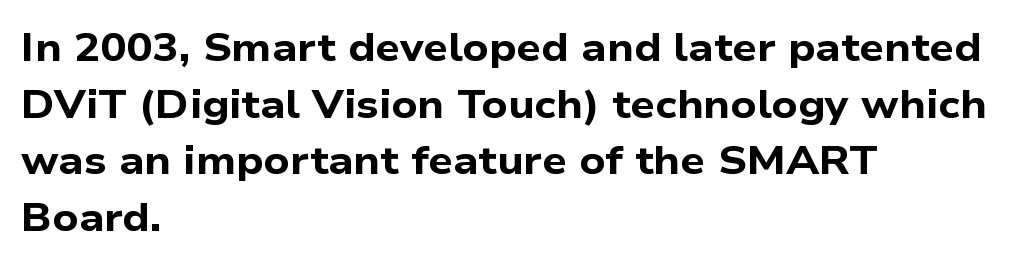
Q: Is the text bold? A: Yes.
Q: Is the typeface a serif or a sans-serif typeface? A: Sans-serif.
Q: Is the text underlined? A: No.
Q: How is the paragraph aligned? A: Left-aligned.
Q: Is the spacing between letters normal or unusually wide? A: Normal.
Q: Is the spacing between lines tight, normal or loose? A: Normal.
Q: Width (condensed, normal, or wide)? A: Wide.
Q: Stroke contrast? A: Low.
Q: x-height? A: Medium.
Q: Monospaced? A: No.
